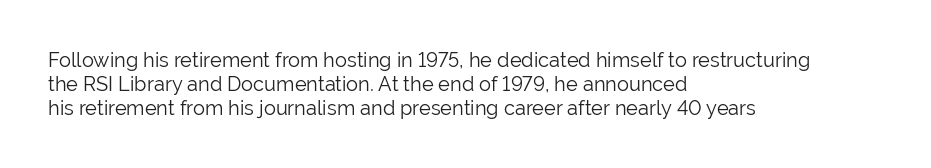
Descenders are the only things crossing below the line. Letters have the restrained weight of plain body copy at most. Where is the straight margin? On the left. Between one letter and the next there's only the usual sliver of space.
